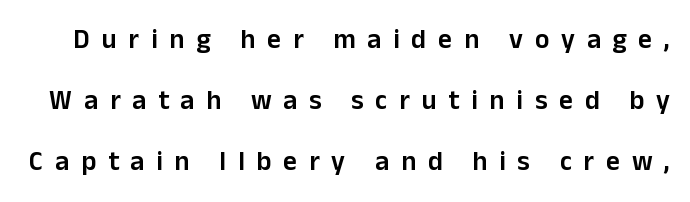
Q: Is the text bold? A: Semi-bold.
Q: Is the text italic (slanted)? A: No, it is upright.
Q: Is the text underlined? A: No.
Q: Is the spacing between letters normal or unusually wide? A: Unusually wide.
Q: Is the spacing between lines tight, normal or loose? A: Loose.
